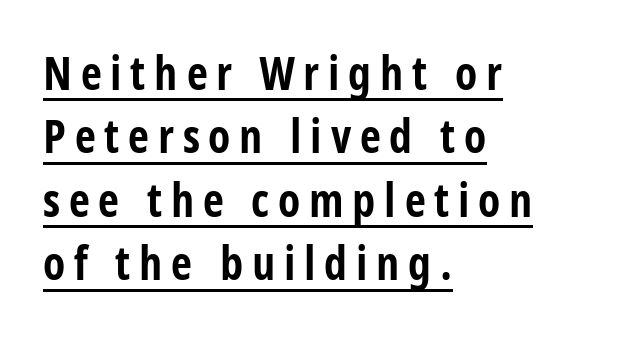
What decoration does the sample have? An underline. This sample is left-justified, so line endings fall wherever the words run out. You can tell it's not italic because the verticals are truly vertical. Nothing sits at the stroke ends, so this counts as sans-serif.
